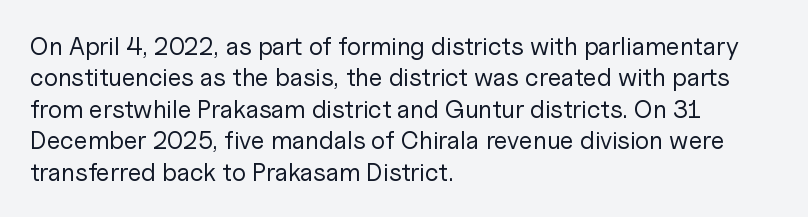
{"italic": "no", "bold": "no", "underline": "no", "align": "left", "line_spacing": "normal", "line_spacing_ratio": 1.26, "letter_spacing": "normal", "letter_spacing_em": 0.0, "glyph_px": 25}
